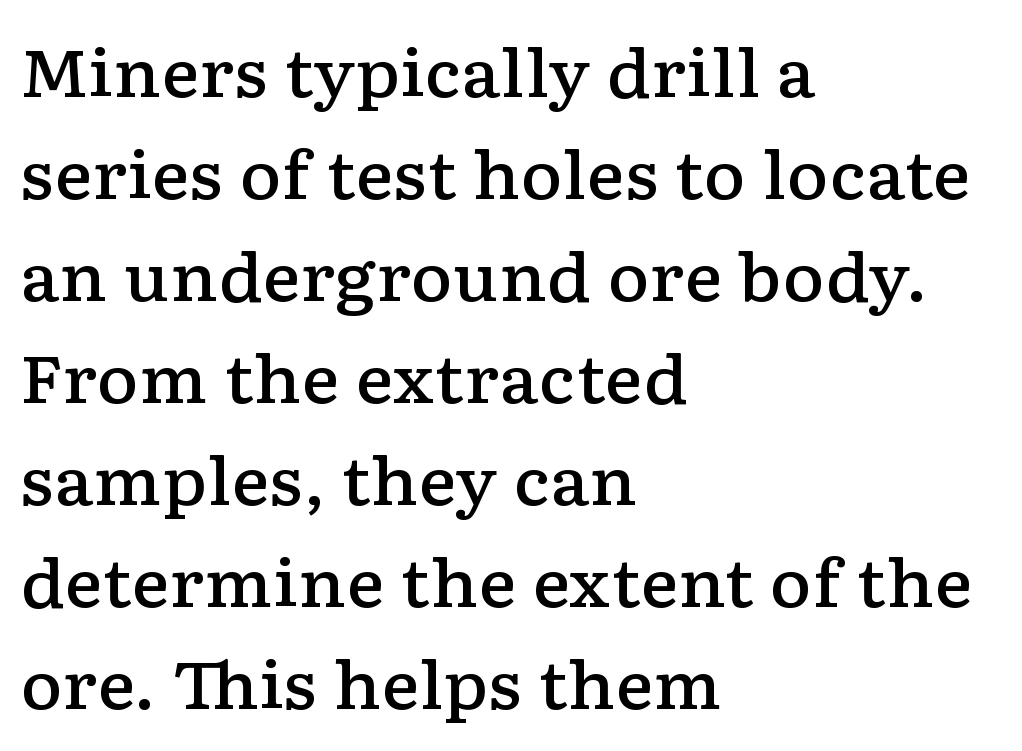
The image shows 65 px semibold, wide serif type, upright; set left-aligned, normal line spacing (1.57x), normal letter spacing, not underlined; low stroke contrast and a medium x-height.
